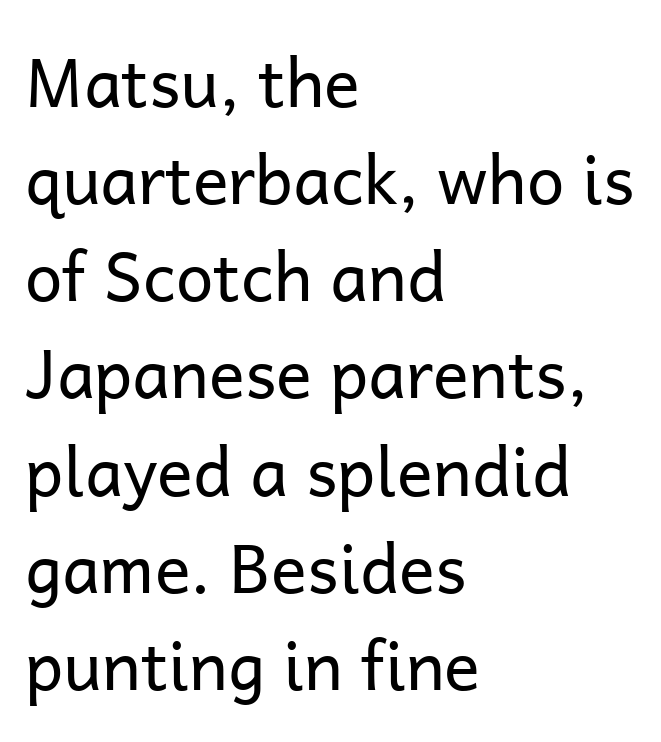
Clear beneath every line of the passage. These lines are set flush left with a ragged right edge. Rows of type keep a routine distance in the vertical direction. Glyph-to-glyph distance matches everyday printed text.
